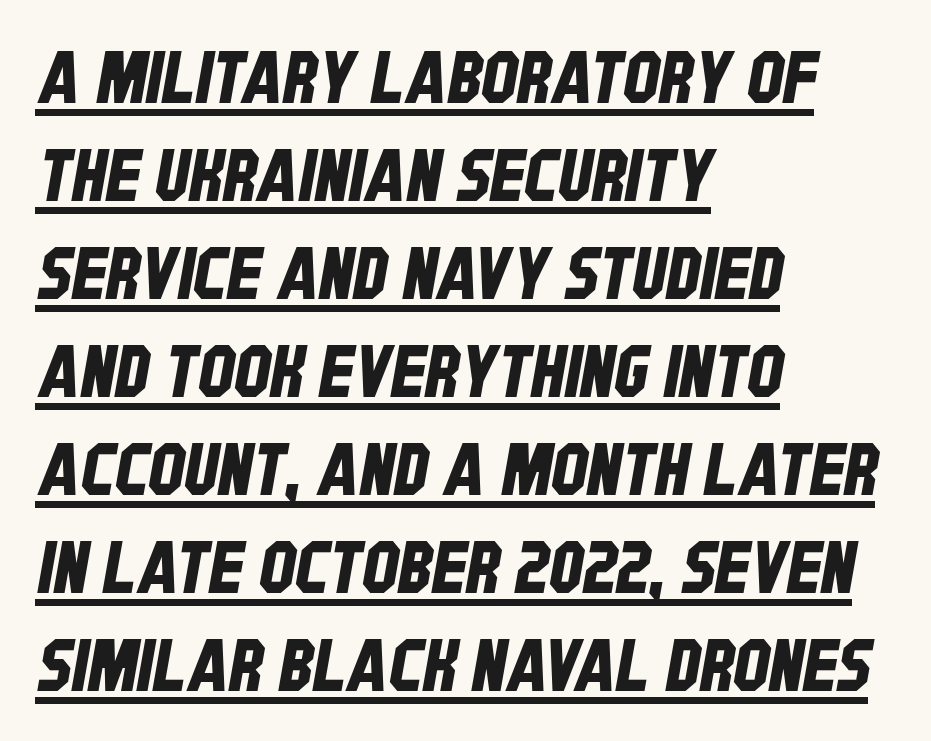
{"serif": "no", "width": "condensed", "stroke_contrast": "low", "x_height": "large", "monospaced": "no", "underline": "yes", "align": "left", "line_spacing": "normal", "line_spacing_ratio": 1.36, "letter_spacing": "normal", "letter_spacing_em": 0.0, "glyph_px": 72}
